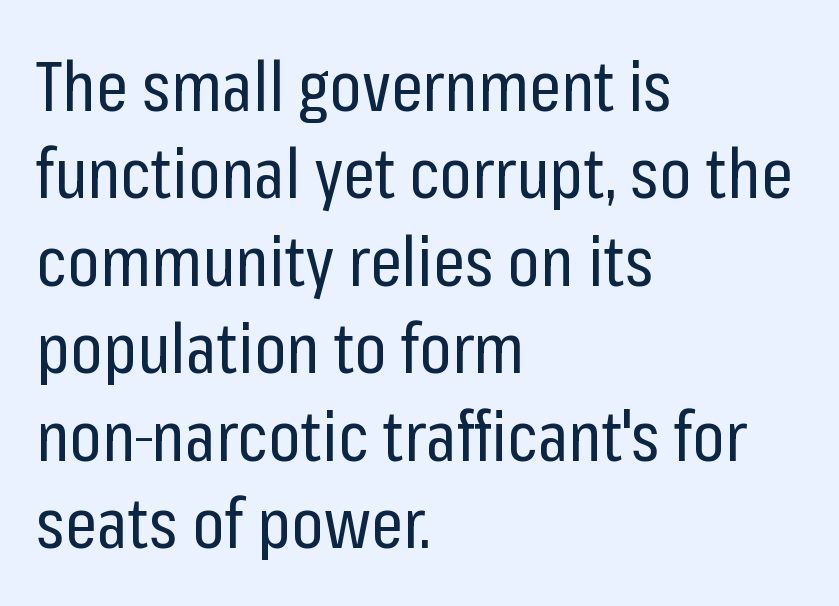
Q: Is the text bold? A: No.
Q: Is the text italic (slanted)? A: No, it is upright.
Q: Is the typeface a serif or a sans-serif typeface? A: Sans-serif.
Q: Is the text underlined? A: No.
Q: How is the paragraph aligned? A: Left-aligned.
Q: Is the spacing between letters normal or unusually wide? A: Normal.
Q: Is the spacing between lines tight, normal or loose? A: Normal.
Q: Width (condensed, normal, or wide)? A: Condensed.
Q: Stroke contrast? A: Low.
Q: x-height? A: Medium.
Q: Monospaced? A: No.
